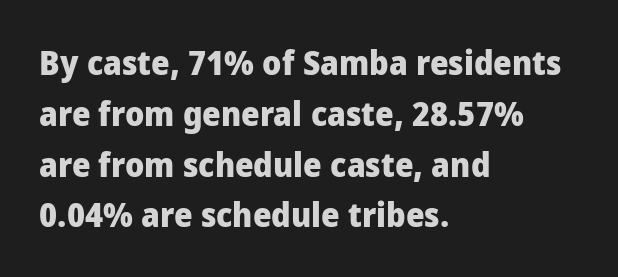
{"serif": "no", "italic": "no", "bold": "yes", "weight": "heavy", "width": "normal", "stroke_contrast": "low", "x_height": "medium", "monospaced": "no", "underline": "no", "align": "left", "line_spacing": "normal", "line_spacing_ratio": 1.54, "letter_spacing": "normal", "letter_spacing_em": 0.0, "glyph_px": 33}
